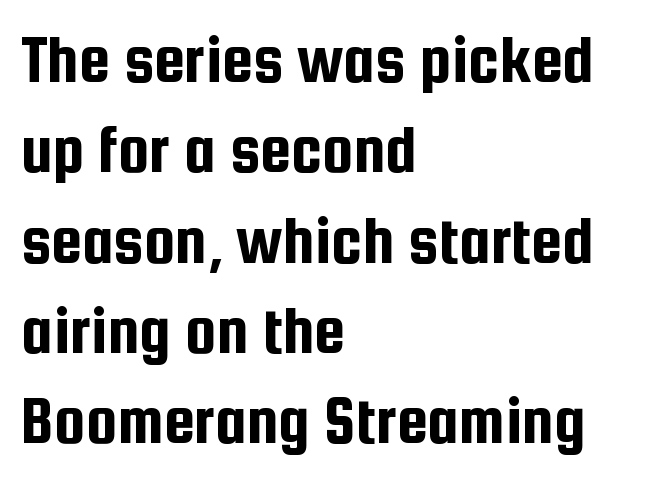
The image shows 70 px condensed sans-serif type, upright; set left-aligned, normal line spacing (1.29x), normal letter spacing, not underlined; low stroke contrast and a medium x-height.
